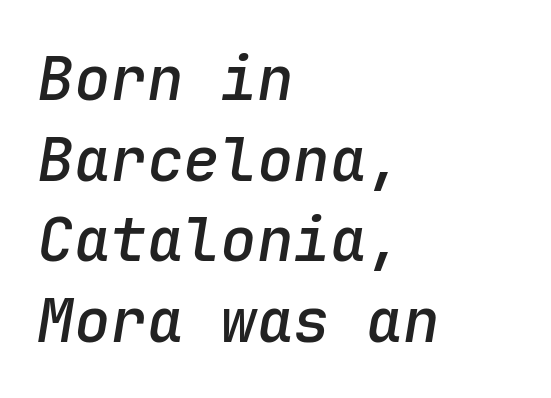
Q: Is the text bold? A: Semi-bold.
Q: Is the text italic (slanted)? A: Yes, it leans right by about 9 degrees.
Q: Is the text underlined? A: No.
Q: How is the paragraph aligned? A: Left-aligned.
Q: Is the spacing between letters normal or unusually wide? A: Normal.
Q: Is the spacing between lines tight, normal or loose? A: Normal.
Q: Width (condensed, normal, or wide)? A: Normal.
Q: Stroke contrast? A: Low.
Q: x-height? A: Medium.
Q: Monospaced? A: Yes.
